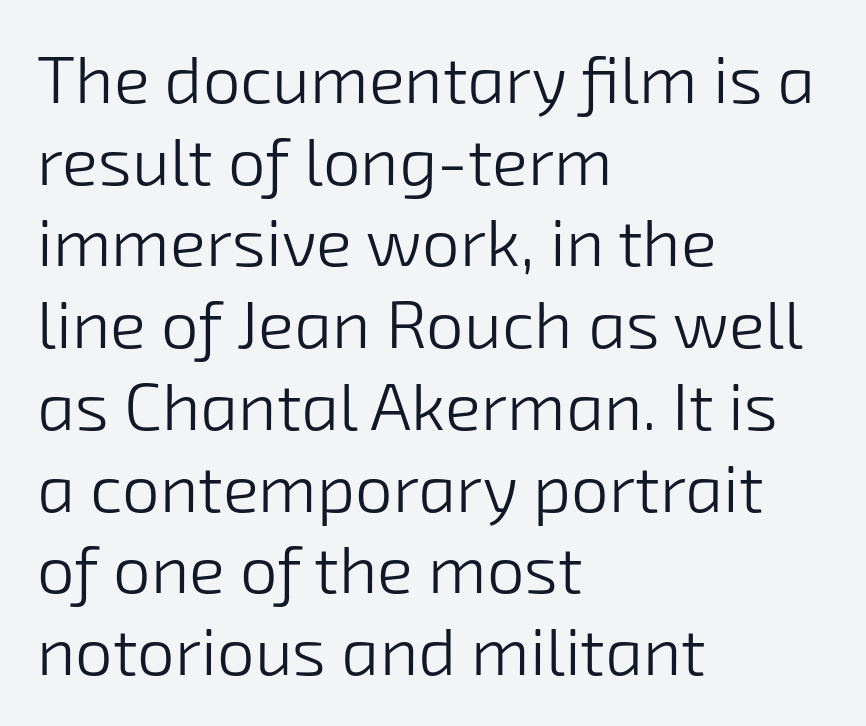
Q: Is the text bold? A: No.
Q: Is the typeface a serif or a sans-serif typeface? A: Sans-serif.
Q: Is the text underlined? A: No.
Q: How is the paragraph aligned? A: Left-aligned.
Q: Is the spacing between letters normal or unusually wide? A: Normal.
Q: Width (condensed, normal, or wide)? A: Normal.
Q: Stroke contrast? A: Low.
Q: x-height? A: Medium.
Q: Monospaced? A: No.
